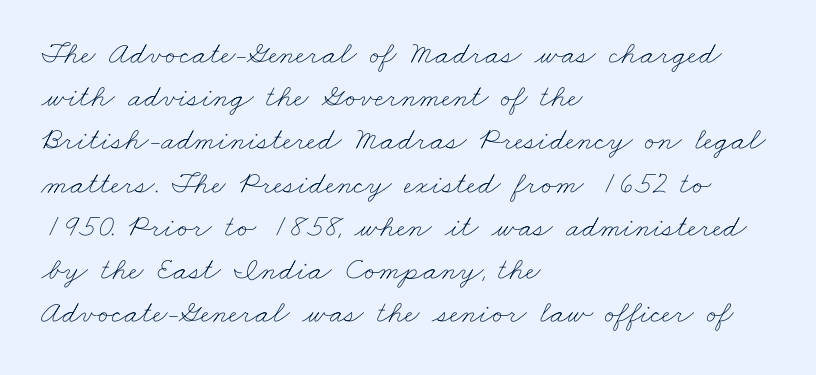
Q: Is the text bold? A: No.
Q: Is the text underlined? A: No.
Q: How is the paragraph aligned? A: Left-aligned.
Q: Is the spacing between letters normal or unusually wide? A: Normal.
Q: Is the spacing between lines tight, normal or loose? A: Normal.
Q: Width (condensed, normal, or wide)? A: Wide.
Q: Stroke contrast? A: Low.
Q: x-height? A: Small.
Q: Monospaced? A: No.
